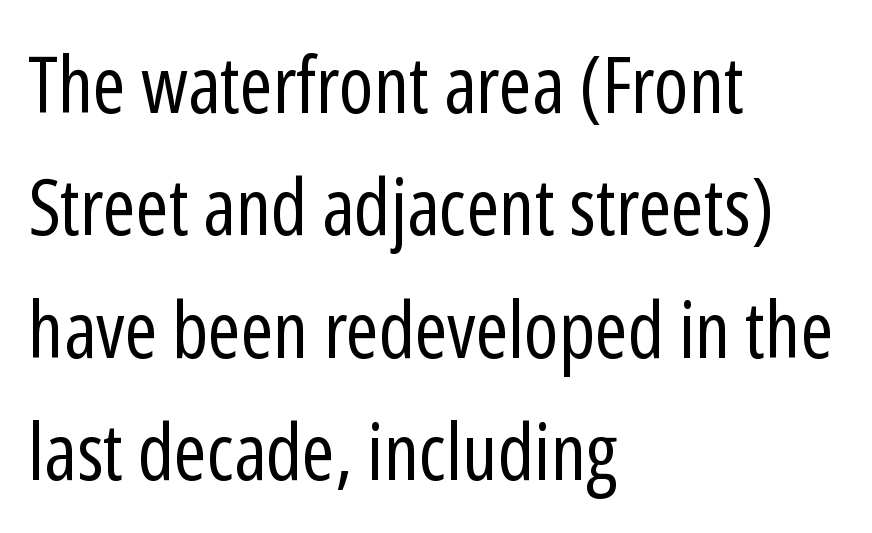
Characters follow at the spacing the type designer built in. The specimen omits any rule beneath the text block's lines. No letter is thick-stroked: the sample isn't bold. You could not count columns in this text — the font is proportionally spaced. Compared with a centered layout, this one pins lines to the left instead. The glyphs in this specimen are sans serif.
